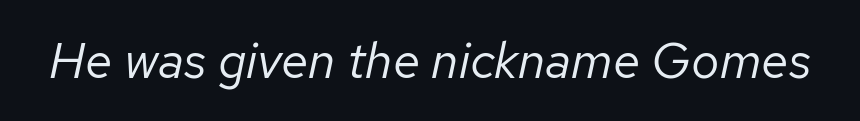
{"italic": "yes", "lean": "right", "slant_degrees": 12, "bold": "no", "weight": "regular", "width": "normal", "stroke_contrast": "low", "x_height": "medium", "monospaced": "no", "underline": "no", "letter_spacing": "normal", "letter_spacing_em": 0.0, "glyph_px": 50}
